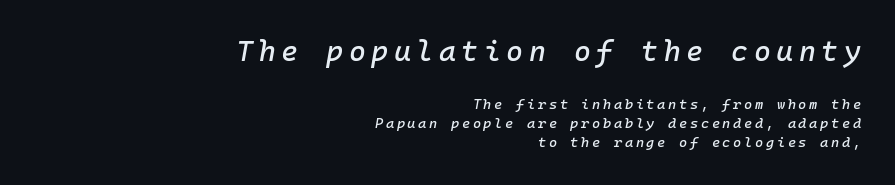
The image shows 29 px text type, italic (leaning right), monospaced; set right-aligned, normal line spacing (1.34x), not underlined; the first (top) block is 2.07x larger; low stroke contrast and a medium x-height.
